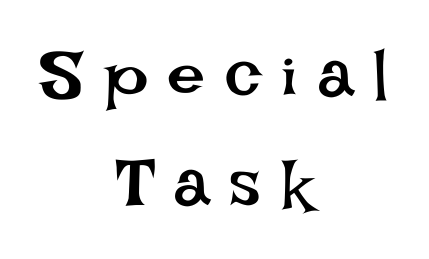
{"italic": "no", "bold": "no", "weight": "regular", "width": "normal", "stroke_contrast": "low", "x_height": "large", "monospaced": "no", "underline": "no", "align": "center", "line_spacing": "normal", "line_spacing_ratio": 1.6, "letter_spacing": "wide", "letter_spacing_em": 0.29, "glyph_px": 68}
